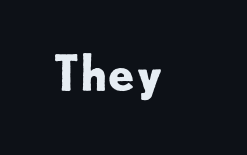
The image shows 48 px bold sans-serif type, upright; set normal letter spacing, not underlined; low stroke contrast and a small x-height.
